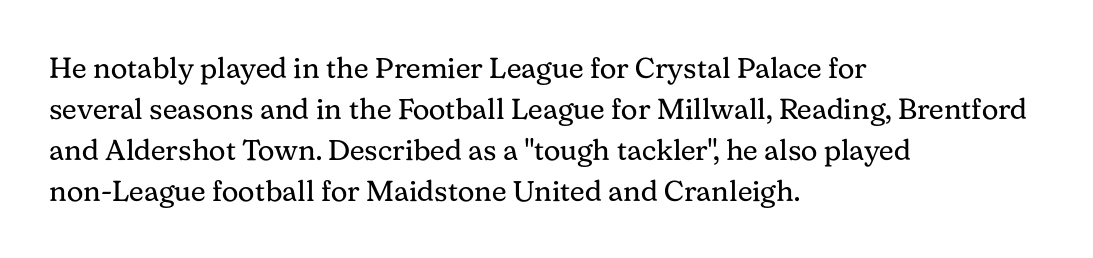
Proportional: the letters do not fall into vertical columns. The weight tops out at a normal text grade. Check the space under the baseline: it is left empty. This is serif lettering, the kind often seen in printed books.
